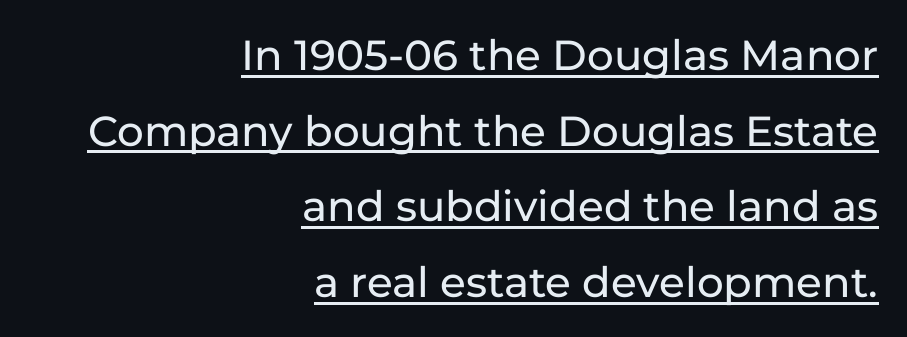
{"serif": "no", "italic": "no", "width": "normal", "stroke_contrast": "low", "x_height": "medium", "monospaced": "no", "underline": "yes", "align": "right", "line_spacing_ratio": 1.8, "letter_spacing": "normal", "letter_spacing_em": 0.0, "glyph_px": 42}
